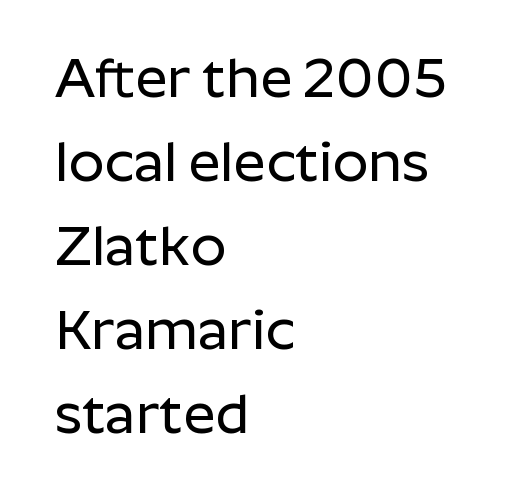
{"serif": "no", "italic": "no", "width": "normal", "stroke_contrast": "low", "x_height": "medium", "monospaced": "no", "underline": "no", "align": "left", "line_spacing": "normal", "line_spacing_ratio": 1.5, "letter_spacing": "normal", "letter_spacing_em": 0.0, "glyph_px": 56}
